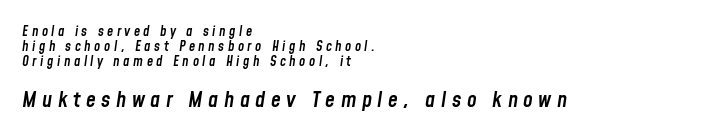
{"italic": "yes", "lean": "right", "slant_degrees": 8, "bold": "semi", "underline": "no", "align": "left", "line_spacing": "tight", "line_spacing_ratio": 1.07, "letter_spacing": "wide", "letter_spacing_em": 0.25, "larger_block": "second", "size_ratio": 1.57, "glyph_px": 22}
